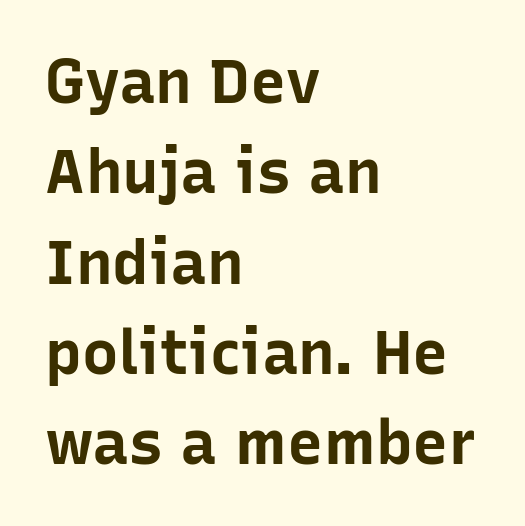
Do the characters align in a grid? No, the font is proportional. Layout note: lines flush left. Words appear dense and cohesive because spacing is normal. As a designer I'd log this as weight 700, bold. Leading: standard.
